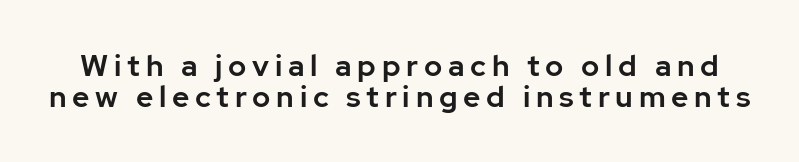
{"serif": "no", "italic": "no", "width": "normal", "stroke_contrast": "low", "x_height": "medium", "monospaced": "no", "underline": "no", "line_spacing": "tight", "line_spacing_ratio": 1.02, "glyph_px": 30}
